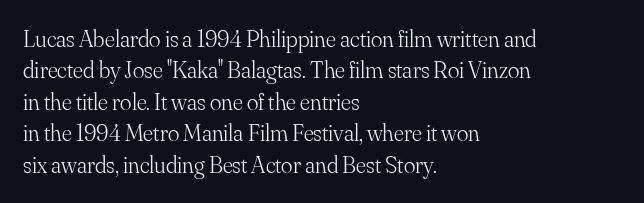
Q: Is the text bold? A: No.
Q: Is the text italic (slanted)? A: No, it is upright.
Q: Is the text underlined? A: No.
Q: How is the paragraph aligned? A: Left-aligned.
Q: Is the spacing between letters normal or unusually wide? A: Normal.
Q: Is the spacing between lines tight, normal or loose? A: Normal.
